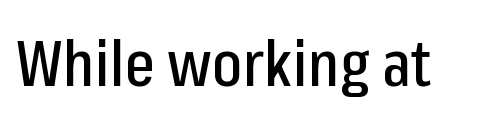
The baseline area is clear. Each word holds together tightly as a unit, with standard inter-letter gaps. Ordinary non-slanted type is in use. The font family rendered here belongs to the sans-serif group.
